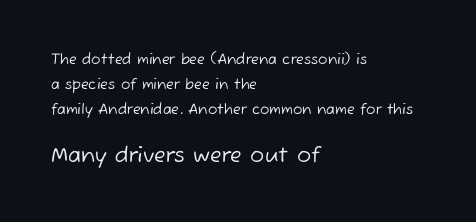
The image shows 21 px text type; set left-aligned, line spacing 1.8x, normal letter spacing, not underlined; the second (bottom) block is 1.5x larger.
